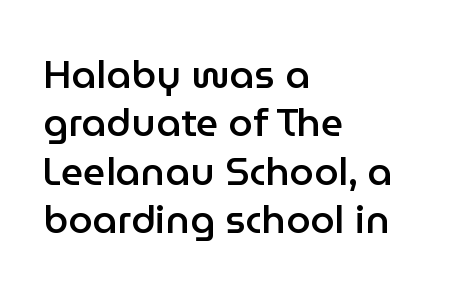
{"serif": "no", "italic": "no", "bold": "semi", "weight": "semibold", "width": "normal", "stroke_contrast": "low", "x_height": "medium", "monospaced": "no", "underline": "no", "align": "left", "line_spacing_ratio": 1.24, "letter_spacing": "normal", "letter_spacing_em": 0.0, "glyph_px": 39}
